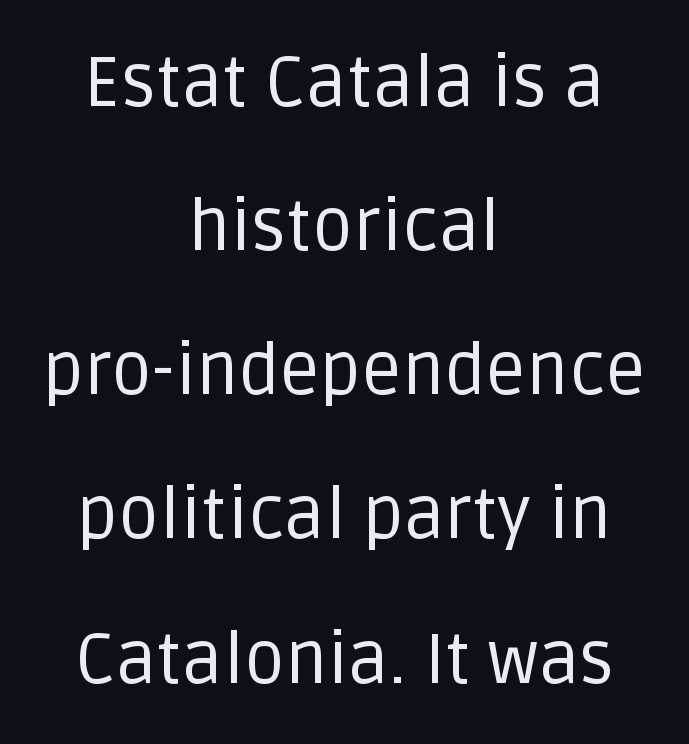
{"serif": "no", "italic": "no", "bold": "no", "weight": "regular", "width": "normal", "stroke_contrast": "low", "x_height": "large", "monospaced": "no", "underline": "no", "align": "center", "line_spacing": "loose", "line_spacing_ratio": 2.03, "letter_spacing": "normal", "letter_spacing_em": 0.0, "glyph_px": 71}
